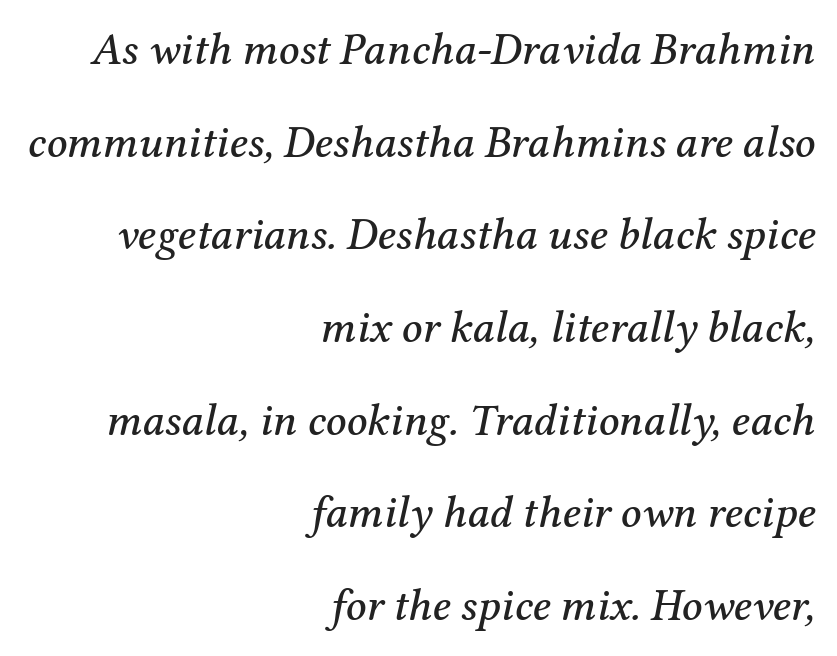
{"serif": "yes", "italic": "yes", "lean": "right", "slant_degrees": 12, "width": "normal", "stroke_contrast": "medium", "x_height": "medium", "monospaced": "no", "underline": "no", "align": "right", "line_spacing": "loose", "line_spacing_ratio": 2.06, "letter_spacing": "normal", "letter_spacing_em": 0.0, "glyph_px": 45}
